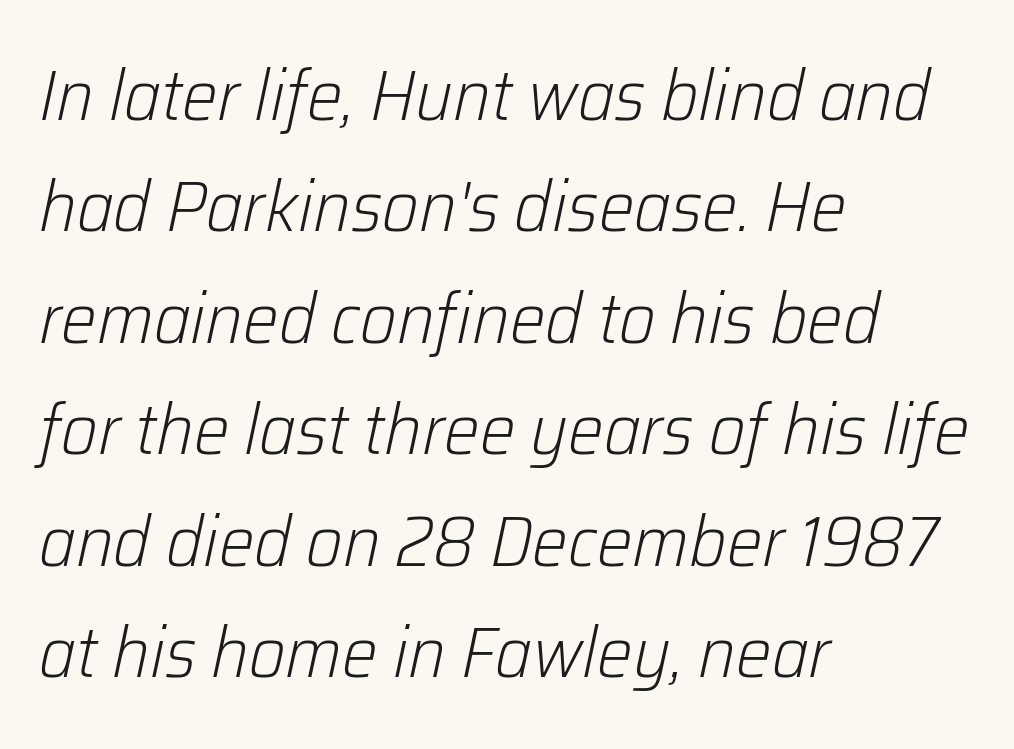
{"italic": "yes", "lean": "right", "slant_degrees": 12, "bold": "no", "weight": "light", "width": "normal", "stroke_contrast": "low", "x_height": "medium", "monospaced": "no", "underline": "no", "align": "left", "line_spacing": "normal", "line_spacing_ratio": 1.57, "letter_spacing": "normal", "letter_spacing_em": 0.0, "glyph_px": 71}
